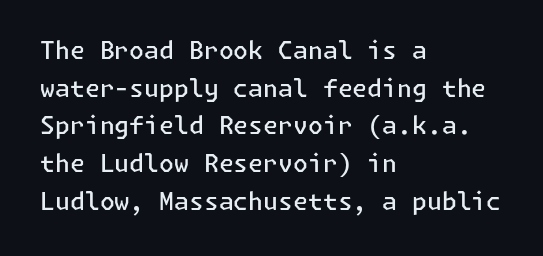
{"italic": "no", "bold": "semi", "underline": "no", "align": "left", "line_spacing": "normal", "line_spacing_ratio": 1.57, "letter_spacing": "normal", "letter_spacing_em": 0.0, "glyph_px": 24}
